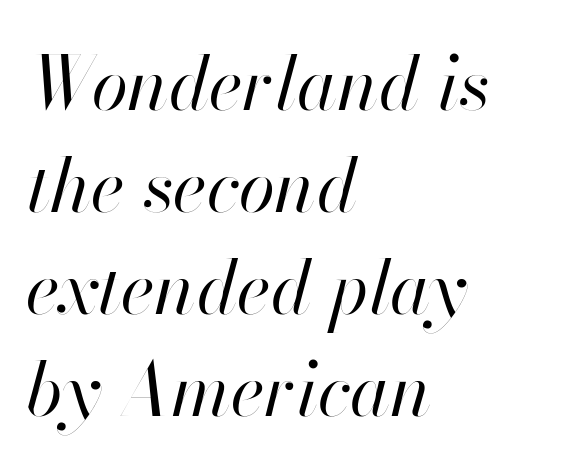
{"italic": "yes", "lean": "right", "slant_degrees": 13, "bold": "no", "weight": "regular", "width": "normal", "stroke_contrast": "high", "x_height": "small", "monospaced": "no", "underline": "no", "align": "left", "line_spacing": "normal", "line_spacing_ratio": 1.38, "letter_spacing": "normal", "letter_spacing_em": 0.0, "glyph_px": 74}
